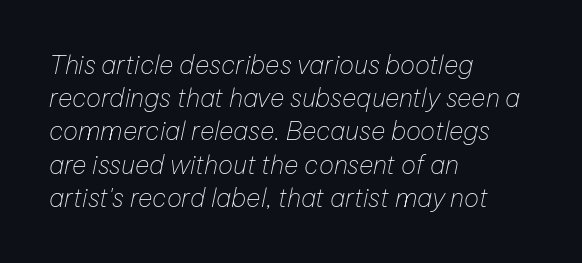
{"italic": "yes", "lean": "right", "slant_degrees": 12, "bold": "no", "underline": "no", "align": "left", "line_spacing": "normal", "line_spacing_ratio": 1.33, "letter_spacing": "normal", "letter_spacing_em": 0.0, "glyph_px": 25}
